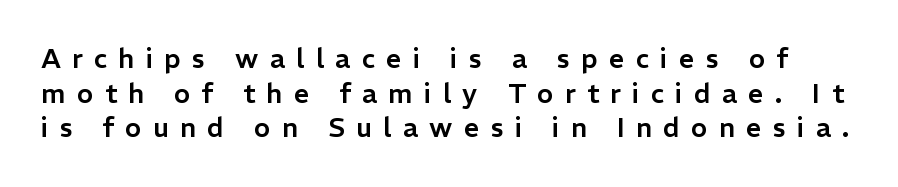
Q: Is the text italic (slanted)? A: No, it is upright.
Q: Is the text underlined? A: No.
Q: Is the spacing between letters normal or unusually wide? A: Unusually wide.
Q: Is the spacing between lines tight, normal or loose? A: Normal.
